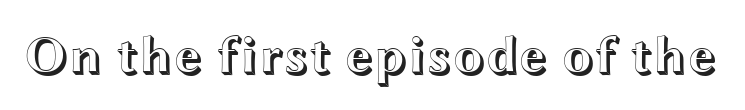
{"italic": "no", "width": "wide", "x_height": "medium", "monospaced": "no", "underline": "no", "letter_spacing": "normal", "letter_spacing_em": 0.0, "glyph_px": 53}
